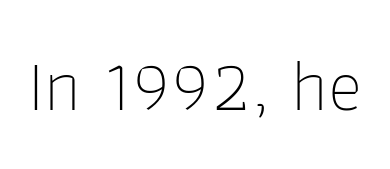
Compared with a typical body face, this is equally light or lighter still. The type sits square on the baseline with zero lean. Are there feet on the stems? There aren't — it's a sans. The letters advance in unequal steps, a hallmark of proportional type. The gaps between neighbouring characters are ordinary and unremarkable.
